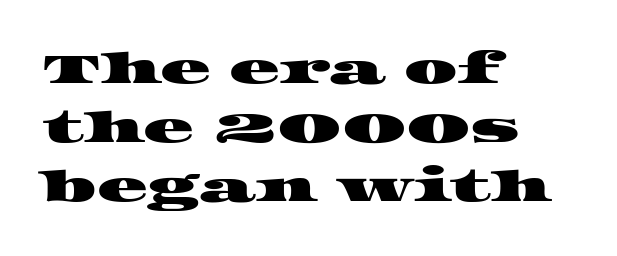
The image shows 42 px wide serif type; set left-aligned, normal line spacing (1.4x), normal letter spacing, not underlined; high stroke contrast and a large x-height.
